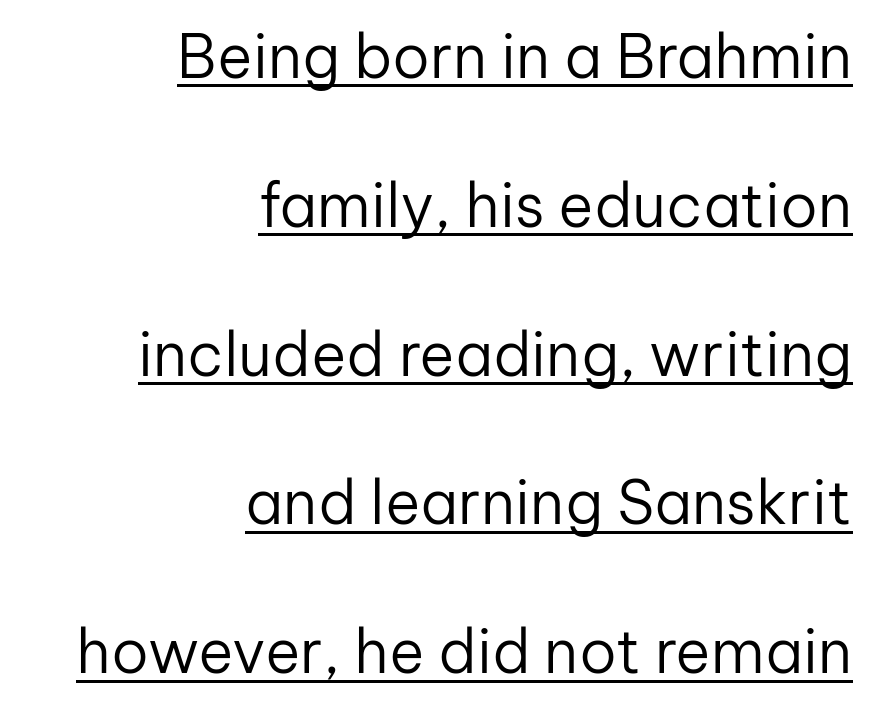
Q: Is the text bold? A: No.
Q: Is the text italic (slanted)? A: No, it is upright.
Q: Is the typeface a serif or a sans-serif typeface? A: Sans-serif.
Q: Is the text underlined? A: Yes.
Q: How is the paragraph aligned? A: Right-aligned.
Q: Is the spacing between letters normal or unusually wide? A: Normal.
Q: Is the spacing between lines tight, normal or loose? A: Loose.
Q: Width (condensed, normal, or wide)? A: Normal.
Q: Stroke contrast? A: Low.
Q: x-height? A: Medium.
Q: Monospaced? A: No.
